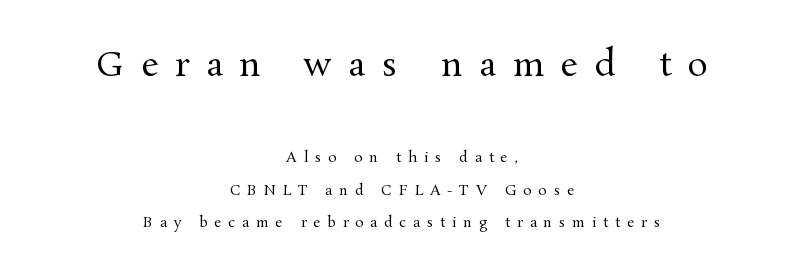
Proportional: the letters do not fall into vertical columns. A clean baseline with only descenders dipping below it. The font is comparable to plain body text, perhaps lighter. A student would notice the top passage is typeset larger than what follows. The tracking reads as deliberately expanded to a designer's eye. Loosely led — the rows are spread out.
